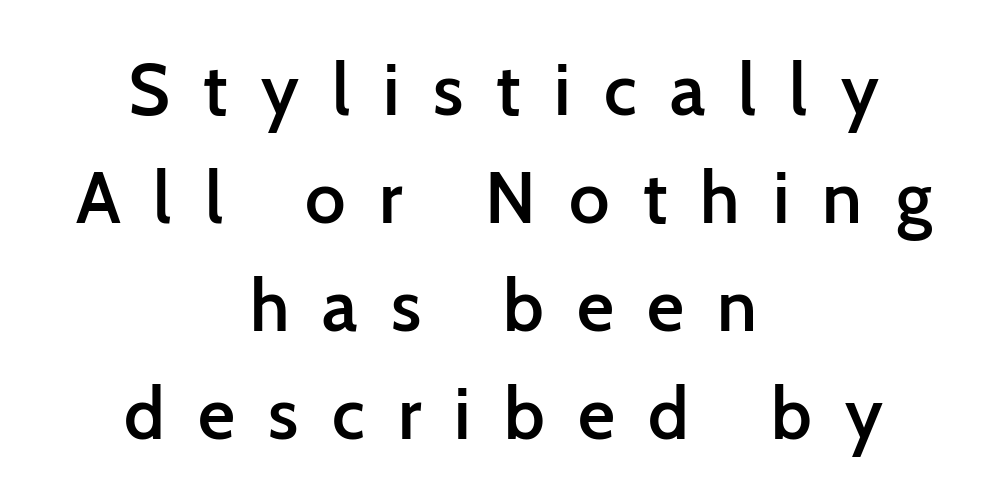
How are the letters spaced? Widely, with obvious added tracking. Quick note: not italic, upright. How would I describe the line gaps? Plain and ordinary. The gap between lines stays unmarked. This is sans-serif lettering, the kind often seen on screens and signage.
